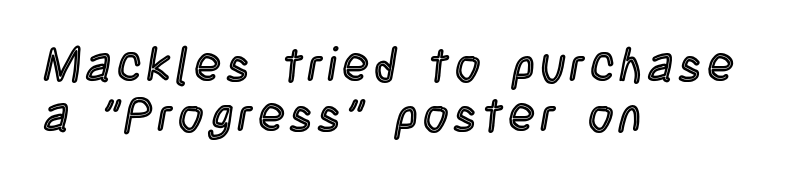
Q: Is the text italic (slanted)? A: Yes.
Q: Is the text underlined? A: No.
Q: How is the paragraph aligned? A: Left-aligned.
Q: Is the spacing between lines tight, normal or loose? A: Tight.
Q: Width (condensed, normal, or wide)? A: Condensed.
Q: x-height? A: Large.
Q: Monospaced? A: No.
